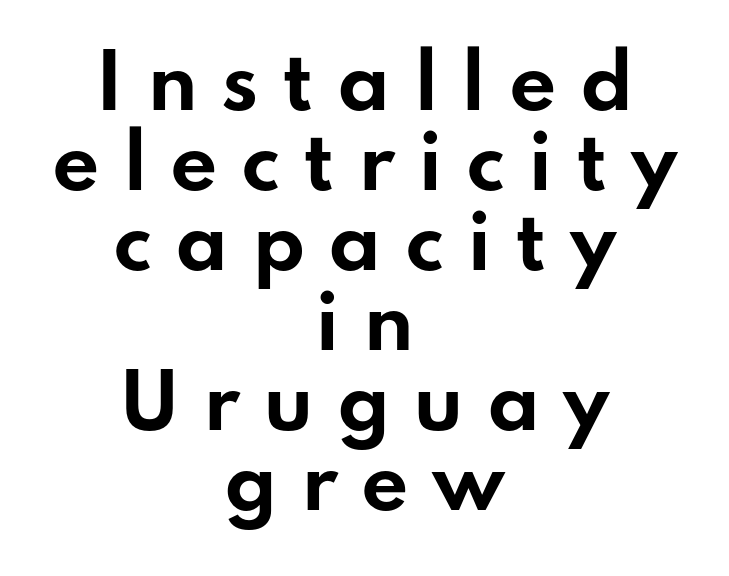
Spacing verdict: proportional, widths tailored to each character. Leading is clearly below the norm, producing a dense column. Teacher's note: observe the equal gaps on both sides — that is centered alignment. The space beneath each line is pristine and unruled.
